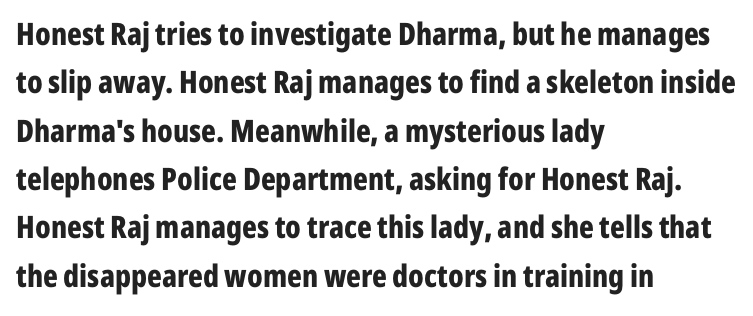
Q: Is the text bold? A: Yes.
Q: Is the text italic (slanted)? A: No, it is upright.
Q: Is the typeface a serif or a sans-serif typeface? A: Sans-serif.
Q: Is the text underlined? A: No.
Q: How is the paragraph aligned? A: Left-aligned.
Q: Is the spacing between letters normal or unusually wide? A: Normal.
Q: Is the spacing between lines tight, normal or loose? A: Normal.
Q: Width (condensed, normal, or wide)? A: Condensed.
Q: Stroke contrast? A: Low.
Q: x-height? A: Medium.
Q: Monospaced? A: No.
